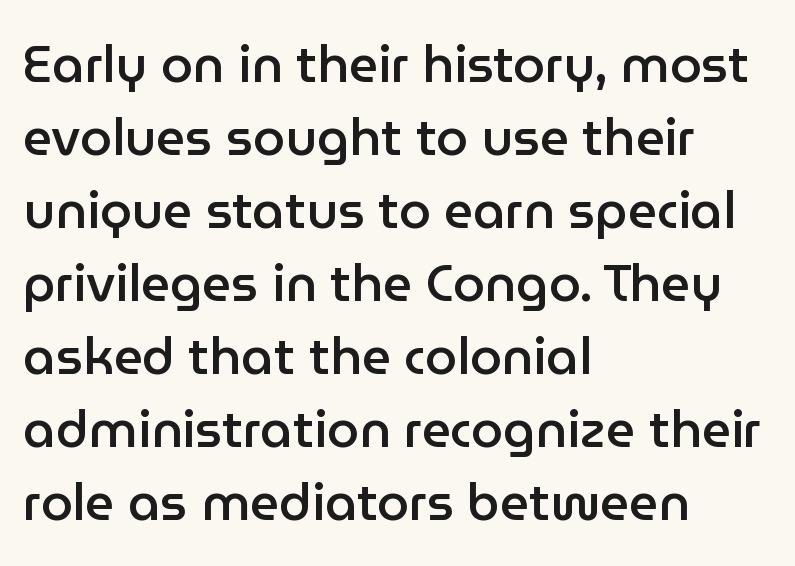
{"serif": "no", "italic": "no", "bold": "semi", "weight": "semibold", "width": "normal", "stroke_contrast": "low", "x_height": "medium", "monospaced": "no", "underline": "no", "align": "left", "line_spacing": "normal", "line_spacing_ratio": 1.43, "letter_spacing": "normal", "letter_spacing_em": 0.0, "glyph_px": 51}
